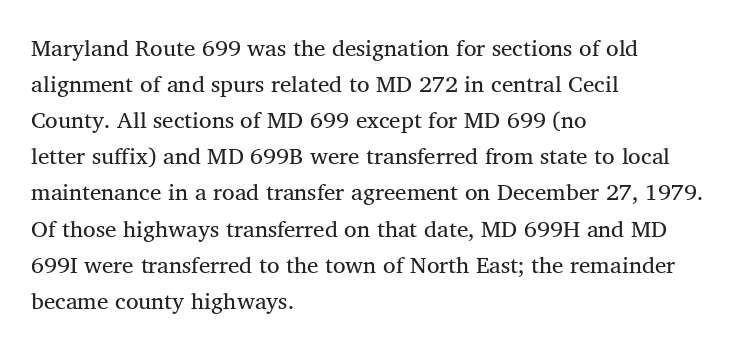
Nothing unusual about the tracking: characters are spaced as the font intends. The typesetter chose a ragged-right arrangement here. Vertical strokes here are truly vertical. In terms of leading, this rendering sits right in the middle.
